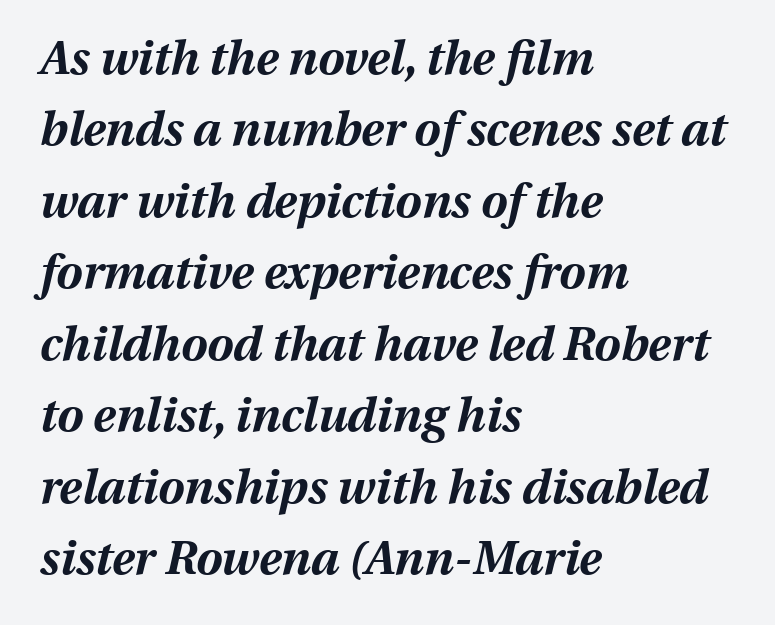
Characters are canted at an angle relative to the baseline's perpendicular. Observe the ordinary spacing: letters are neighbours, not strangers. Horizontally, the lines are justified to the leading edge only. Its strokes are broad and dark, the hallmark of bold type. What's the leading like? Ordinary, nothing unusual.
